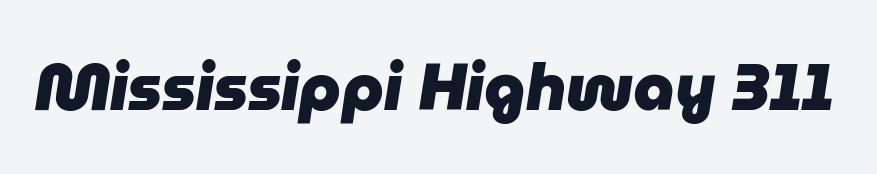
Q: Is the text bold? A: Yes.
Q: Is the text italic (slanted)? A: Yes, it leans right by about 9 degrees.
Q: Is the text underlined? A: No.
Q: Is the spacing between letters normal or unusually wide? A: Normal.
Q: Width (condensed, normal, or wide)? A: Normal.
Q: Stroke contrast? A: Low.
Q: x-height? A: Medium.
Q: Monospaced? A: No.
